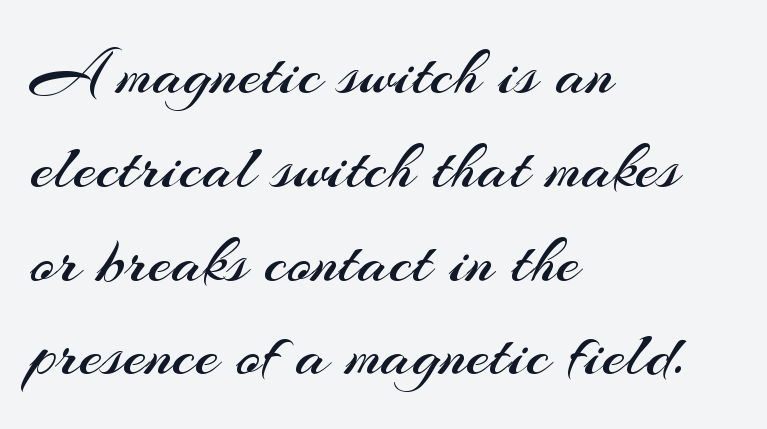
{"serif": "no", "bold": "no", "weight": "regular", "width": "normal", "stroke_contrast": "medium", "x_height": "small", "monospaced": "no", "underline": "no", "align": "left", "line_spacing": "normal", "line_spacing_ratio": 1.4, "letter_spacing": "normal", "letter_spacing_em": 0.0, "glyph_px": 67}
